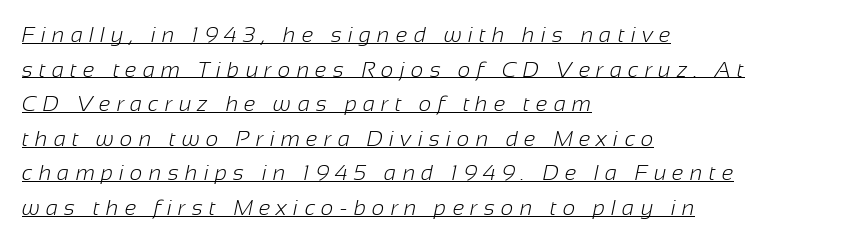
Q: Is the text bold? A: No.
Q: Is the text underlined? A: Yes.
Q: How is the paragraph aligned? A: Left-aligned.
Q: Is the spacing between letters normal or unusually wide? A: Unusually wide.
Q: Is the spacing between lines tight, normal or loose? A: Normal.
